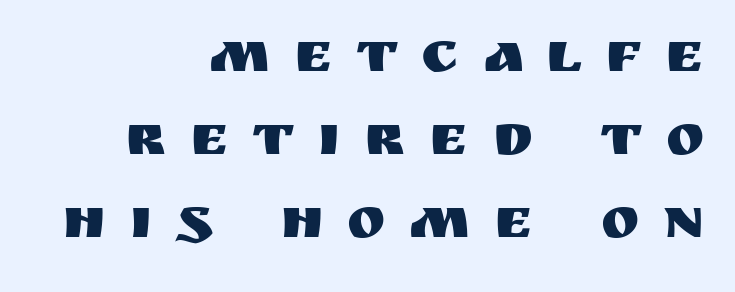
Proportional: the letters do not fall into vertical columns. This is the regular roman posture of the typeface. Does the type have serifs? No, each stem ends abruptly. These lines are set flush right with a ragged left edge. Each new line begins a customary step beneath the previous one. This rendering features lettering with no underline.
